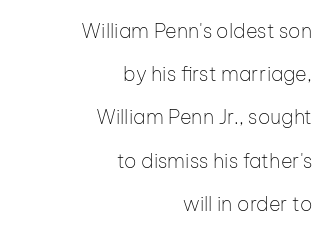
Bold? No — there's no thickening of the strokes. Designer's note — italics off, roman on. Horizontal alignment here is rightward, an uncommon choice for prose. Honestly, the rows look like they've been pulled way apart. There is no visible air inserted between adjacent glyphs. Honestly, there is no underline to notice here at all.
